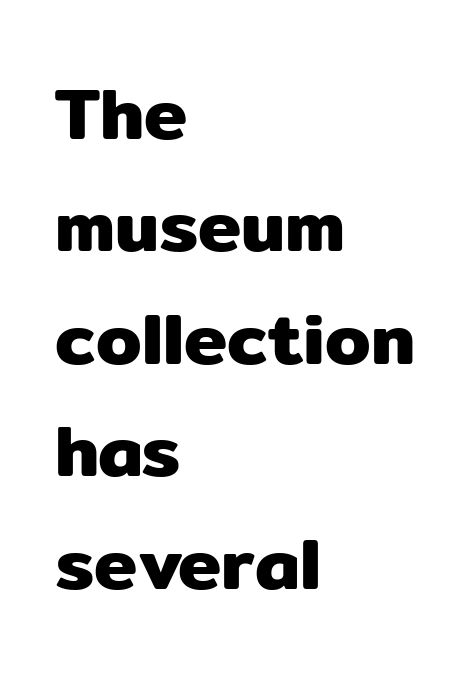
Q: Is the text italic (slanted)? A: No, it is upright.
Q: Is the typeface a serif or a sans-serif typeface? A: Sans-serif.
Q: Is the text underlined? A: No.
Q: How is the paragraph aligned? A: Left-aligned.
Q: Is the spacing between letters normal or unusually wide? A: Normal.
Q: Is the spacing between lines tight, normal or loose? A: Normal.
Q: Width (condensed, normal, or wide)? A: Normal.
Q: Stroke contrast? A: Low.
Q: x-height? A: Medium.
Q: Monospaced? A: No.
